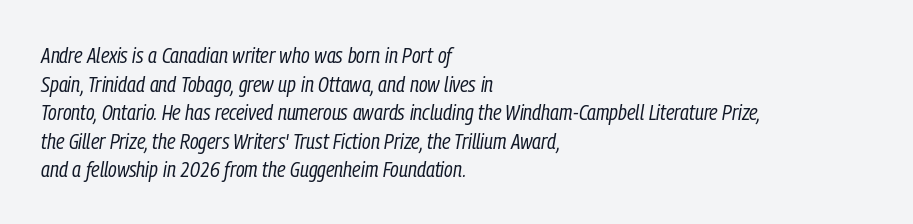
Emphasis-style slanted type is in use. Leftover space on each line is placed entirely after the last word. Evenly set lines give the paragraph a standard silhouette. The passage shown has conventional tracking throughout. Only glyphs here, with clear space below each row.
